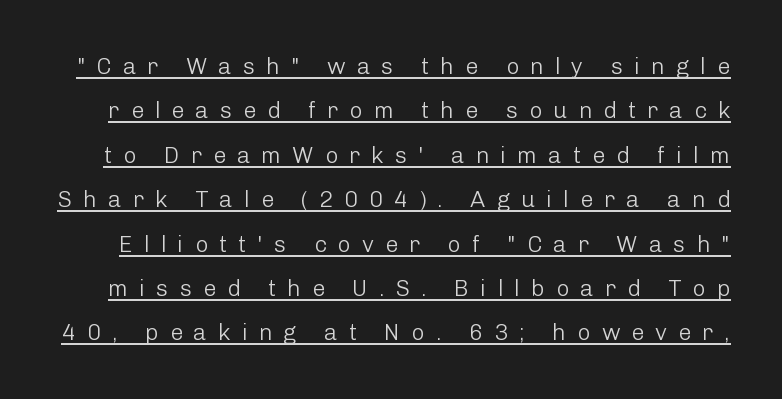
The image shows 23 px text type, upright; set loose line spacing (1.93x), unusually wide letter spacing (+0.48 em), underlined.
